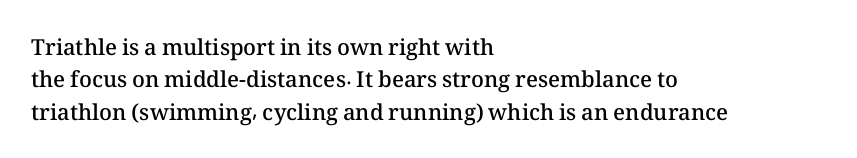
One glance says typical: line gaps are just what's usual. Type without underlining. The passage is arranged the way most books set body copy — flush left. The passage shown has conventional tracking throughout.
